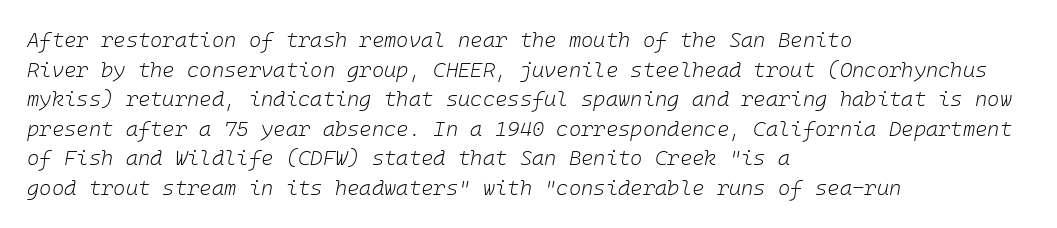
The image shows 21 px text type, italic (leaning right); set left-aligned, normal line spacing (1.41x), normal letter spacing, not underlined.
